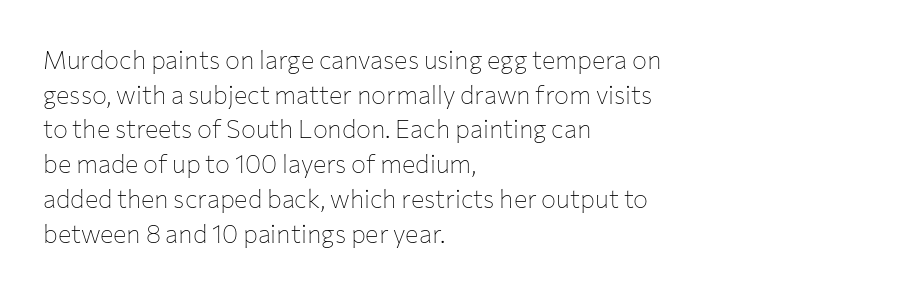
Q: Is the text bold? A: No.
Q: Is the text italic (slanted)? A: No, it is upright.
Q: Is the text underlined? A: No.
Q: How is the paragraph aligned? A: Left-aligned.
Q: Is the spacing between letters normal or unusually wide? A: Normal.
Q: Is the spacing between lines tight, normal or loose? A: Normal.
